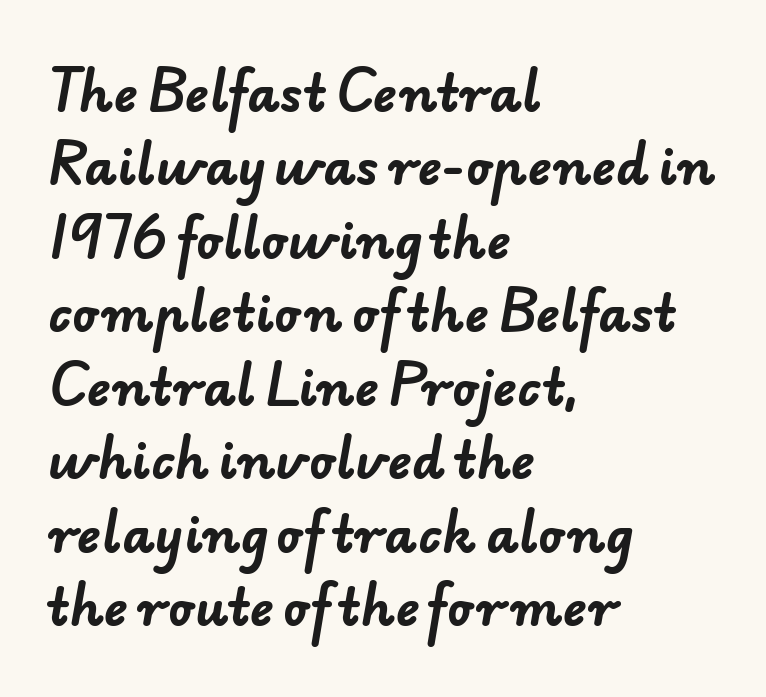
Q: Is the text bold? A: Yes.
Q: Is the typeface a serif or a sans-serif typeface? A: Sans-serif.
Q: Is the text underlined? A: No.
Q: How is the paragraph aligned? A: Left-aligned.
Q: Is the spacing between letters normal or unusually wide? A: Normal.
Q: Is the spacing between lines tight, normal or loose? A: Normal.
Q: Width (condensed, normal, or wide)? A: Normal.
Q: Stroke contrast? A: Low.
Q: x-height? A: Small.
Q: Monospaced? A: No.
